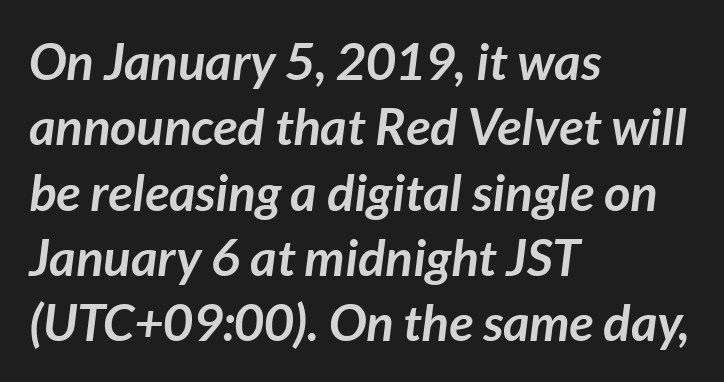
Q: Is the text bold? A: Yes.
Q: Is the text italic (slanted)? A: Yes, it leans right by about 7 degrees.
Q: Is the text underlined? A: No.
Q: How is the paragraph aligned? A: Left-aligned.
Q: Is the spacing between letters normal or unusually wide? A: Normal.
Q: Is the spacing between lines tight, normal or loose? A: Normal.
Q: Width (condensed, normal, or wide)? A: Normal.
Q: Stroke contrast? A: Low.
Q: x-height? A: Medium.
Q: Monospaced? A: No.
